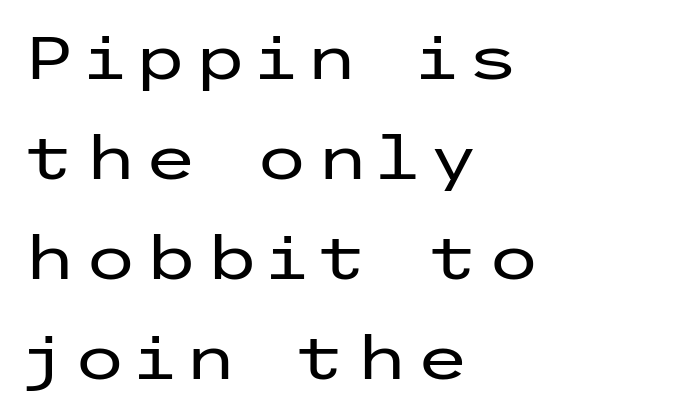
The image shows 61 px regular-weight, wide sans-serif type, upright; set left-aligned, normal line spacing (1.64x), not underlined; low stroke contrast and a medium x-height.
